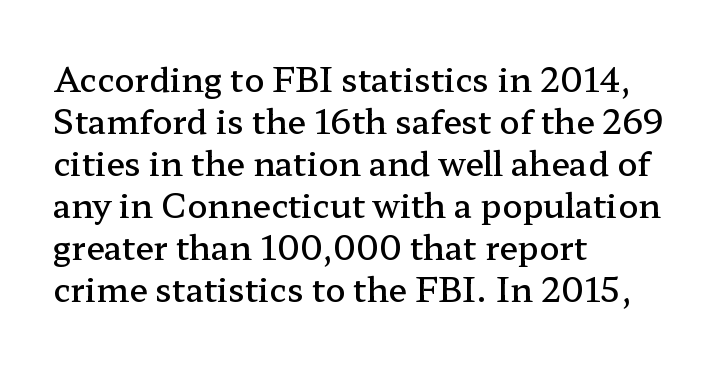
Horizontal bands of white between lines are of average thickness. The typesetting leans somewhat heavy: a semibold. Note the varied advance widths — an 'i' is clearly narrower than an 'm'. Are there feet on the stems? There are — it's a serif.
